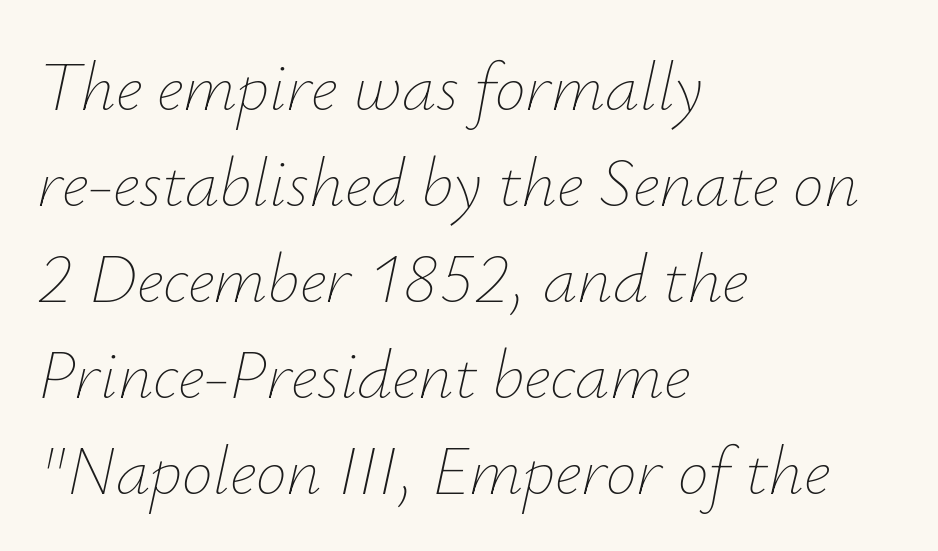
The image shows 69 px thin type, italic (leaning right); set left-aligned, normal line spacing (1.39x), normal letter spacing, not underlined; low stroke contrast and a small x-height.
